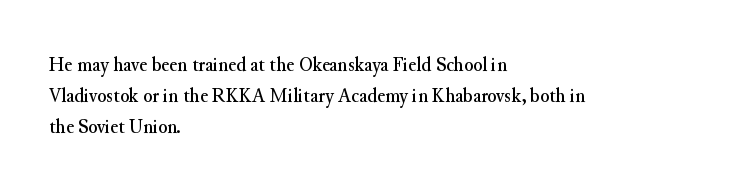
Does the copy run flush right? No — it runs flush left. The specimen reads as upright at a glance. Between one letter and the next there's only the usual sliver of space. The designer left line spacing at the default.
